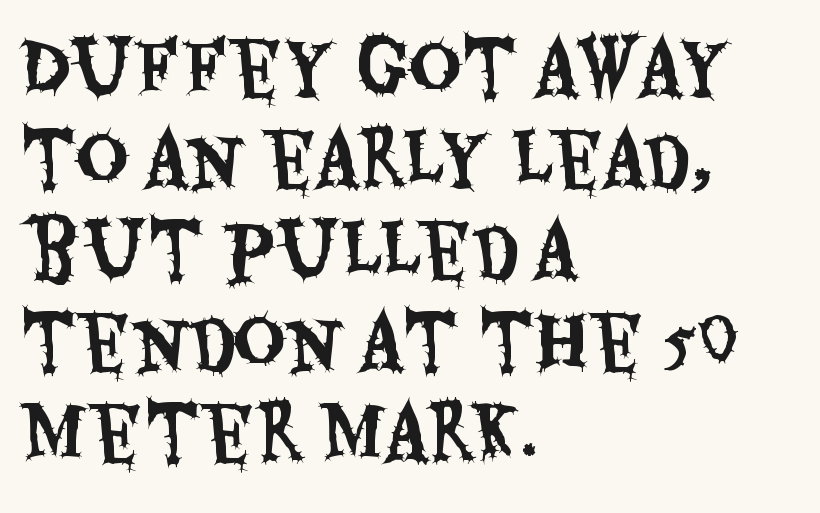
Q: Is the text italic (slanted)? A: No, it is upright.
Q: Is the typeface a serif or a sans-serif typeface? A: Sans-serif.
Q: Is the text underlined? A: No.
Q: How is the paragraph aligned? A: Left-aligned.
Q: Is the spacing between letters normal or unusually wide? A: Normal.
Q: Is the spacing between lines tight, normal or loose? A: Normal.
Q: Width (condensed, normal, or wide)? A: Condensed.
Q: Stroke contrast? A: Medium.
Q: x-height? A: Large.
Q: Monospaced? A: No.
